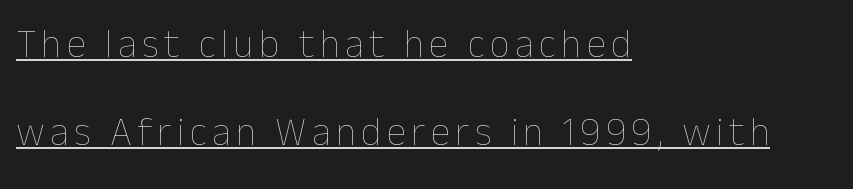
The image shows 40 px thin type, upright; set left-aligned, loose line spacing (2.2x), underlined; low stroke contrast and a medium x-height.
